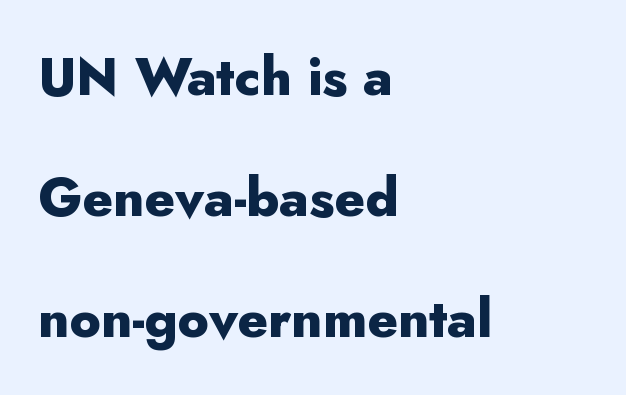
The image shows 53 px heavy sans-serif type, upright; set left-aligned, loose line spacing (2.28x), normal letter spacing, not underlined; low stroke contrast and a small x-height.
